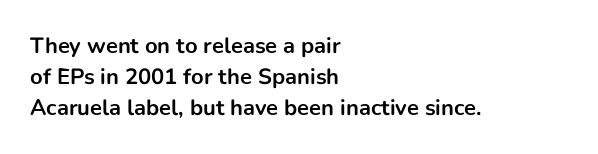
{"italic": "no", "bold": "yes", "underline": "no", "align": "left", "line_spacing": "normal", "line_spacing_ratio": 1.41, "letter_spacing": "normal", "letter_spacing_em": 0.0, "glyph_px": 22}
